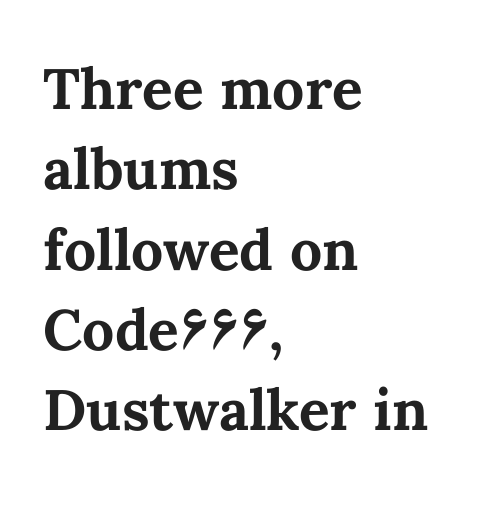
Look at the stroke-to-counter ratio: heavy, a bold. Reading down the block, your eye returns to a fixed left position each line. The lettering stays uniformly vertical, giving the passage a roman look. Summary of vertical rhythm: regular, with standard interline spacing. Looks like regular typesetting: each glyph gets only the width it needs. Honestly, there is no underline to notice here at all.
